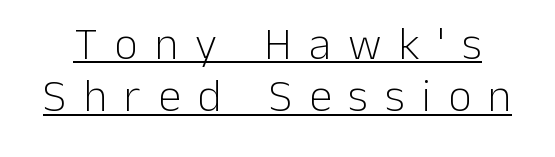
{"serif": "no", "italic": "no", "bold": "no", "weight": "light", "width": "normal", "stroke_contrast": "low", "x_height": "medium", "monospaced": "no", "underline": "yes", "line_spacing": "tight", "line_spacing_ratio": 1.14, "letter_spacing": "wide", "letter_spacing_em": 0.37, "glyph_px": 46}
